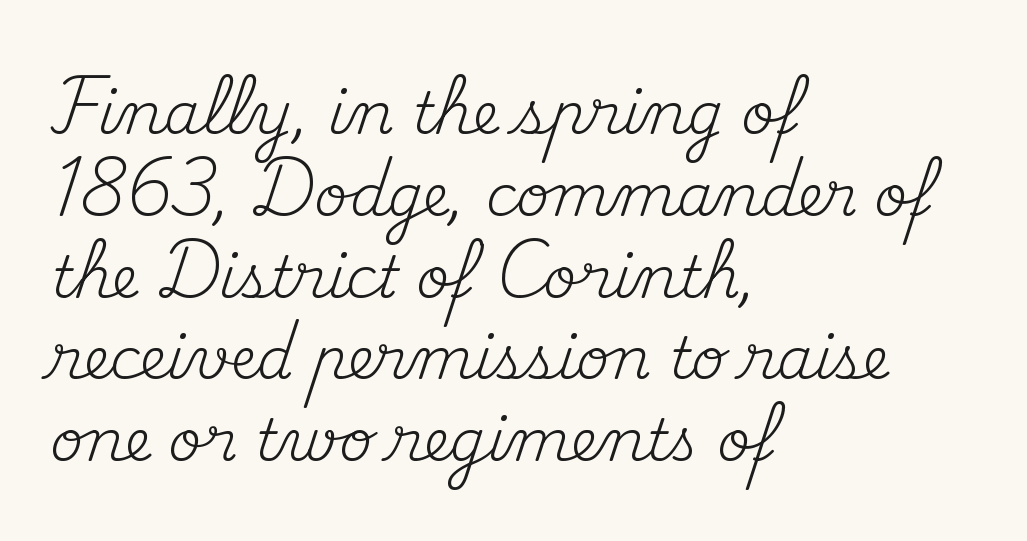
{"serif": "yes", "bold": "no", "weight": "regular", "width": "normal", "stroke_contrast": "medium", "x_height": "small", "monospaced": "no", "underline": "no", "align": "left", "line_spacing": "normal", "line_spacing_ratio": 1.41, "letter_spacing": "normal", "letter_spacing_em": 0.0, "glyph_px": 58}
